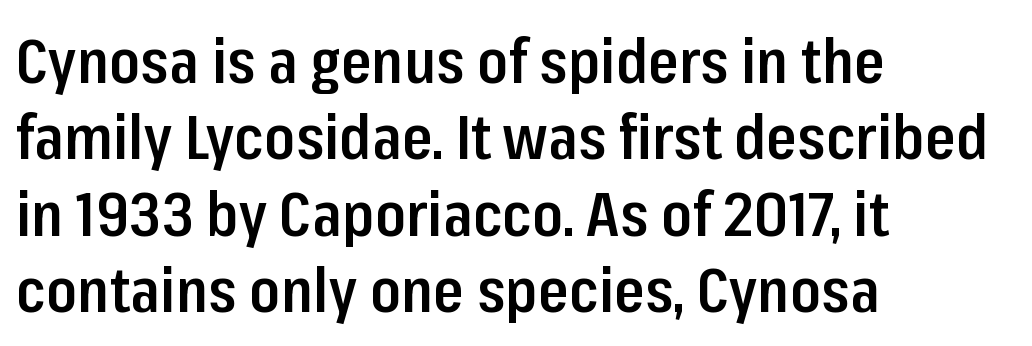
Is this a fixed-width face? No — the glyphs have proportional, varying widths. Grotesque or geometric, the face here clearly has no serifs. The compositor pushed each line to the left boundary. Standard letterfit; no display-style spreading of the glyphs. Slightly chunky letters — semibold, I'd say, not full bold.
